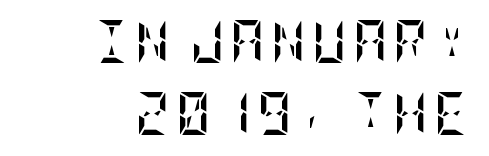
The image shows 43 px semibold, condensed type, upright; set right-aligned, normal line spacing (1.68x), not underlined; low stroke contrast and a large x-height.
